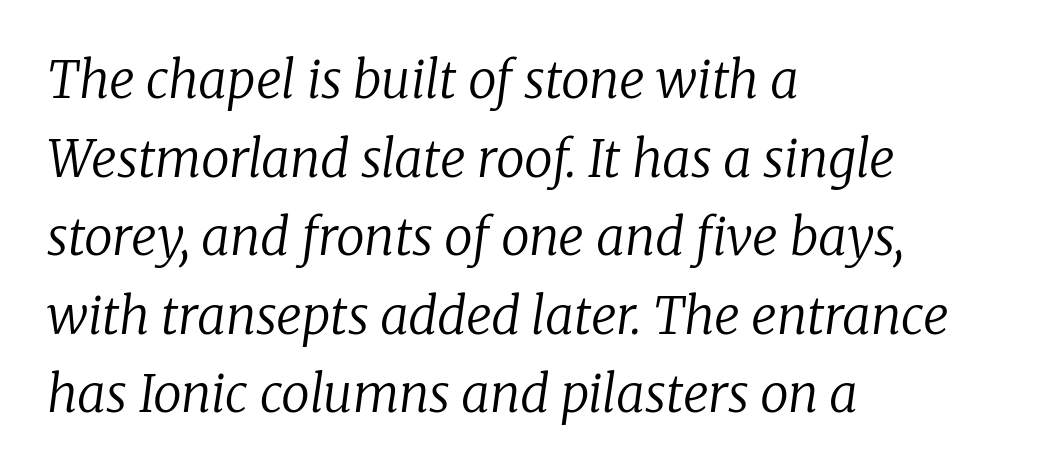
The image shows 51 px regular-weight serif type, italic (leaning right); set left-aligned, normal line spacing (1.54x), normal letter spacing, not underlined; low stroke contrast and a medium x-height.
